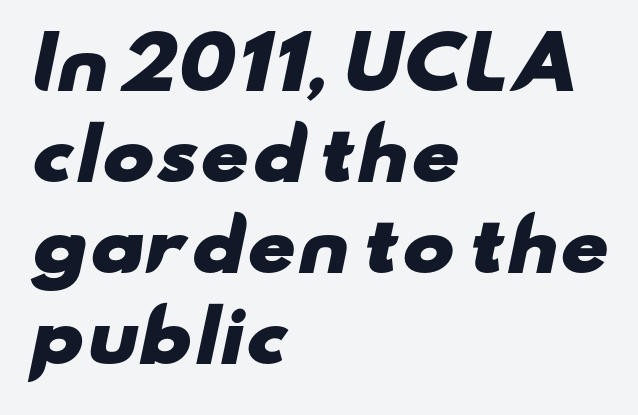
Each word holds together tightly as a unit, with standard inter-letter gaps. The strokes are fattened all the way to bold. Character widths vary here, with narrow letters taking less room than wide ones. Horizontal alignment here is leftward, the default for most running prose.
